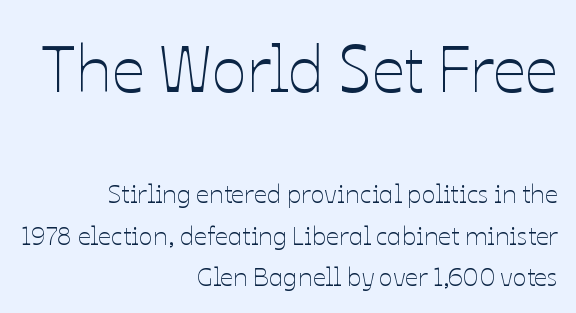
The image shows 65 px thin type, upright; set right-aligned, normal line spacing (1.59x), normal letter spacing, not underlined; the first (top) block is 2.5x larger; low stroke contrast and a medium x-height.
